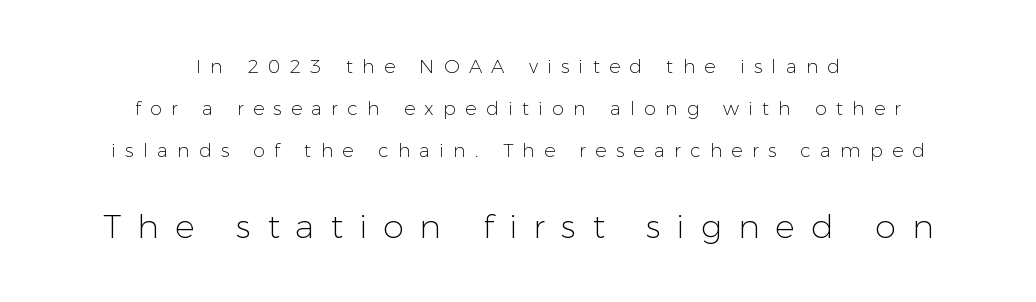
Q: Is the text bold? A: No.
Q: Is the text italic (slanted)? A: No, it is upright.
Q: Is the typeface a serif or a sans-serif typeface? A: Sans-serif.
Q: Is the text underlined? A: No.
Q: How is the paragraph aligned? A: Centered.
Q: Is the spacing between letters normal or unusually wide? A: Unusually wide.
Q: Is the spacing between lines tight, normal or loose? A: Loose.
Q: Which block of text is set in a larger size, the first (top) or the second (bottom)? A: The second (bottom) one.
Q: Width (condensed, normal, or wide)? A: Normal.
Q: Stroke contrast? A: Low.
Q: x-height? A: Medium.
Q: Monospaced? A: No.
